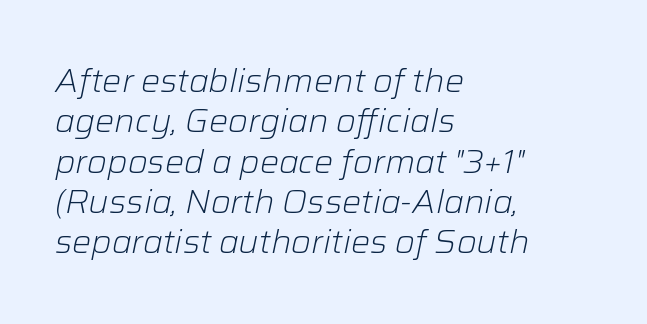
{"italic": "yes", "lean": "right", "slant_degrees": 12, "bold": "no", "weight": "light", "width": "normal", "stroke_contrast": "low", "x_height": "medium", "monospaced": "no", "underline": "no", "align": "left", "line_spacing": "normal", "line_spacing_ratio": 1.26, "letter_spacing": "normal", "letter_spacing_em": 0.0, "glyph_px": 32}
